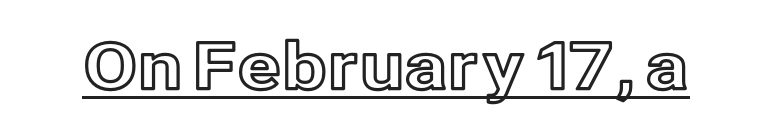
{"italic": "no", "width": "normal", "x_height": "medium", "monospaced": "no", "underline": "yes", "letter_spacing": "normal", "letter_spacing_em": 0.0, "glyph_px": 65}
